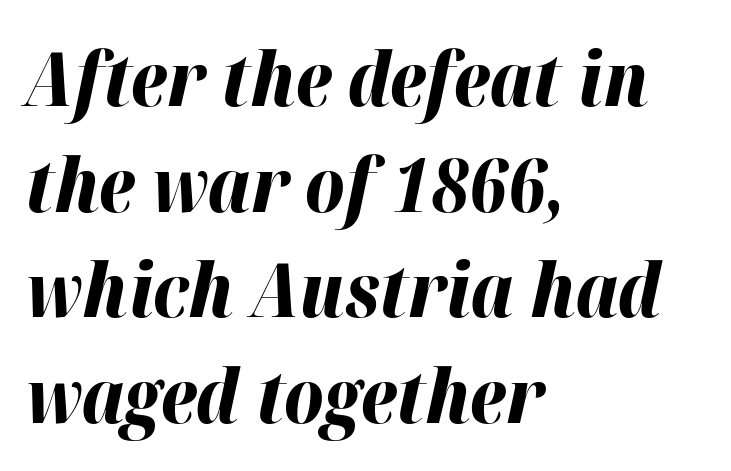
The image shows 75 px bold type, italic (leaning right); set left-aligned, normal line spacing (1.41x), normal letter spacing, not underlined; high stroke contrast and a medium x-height.
